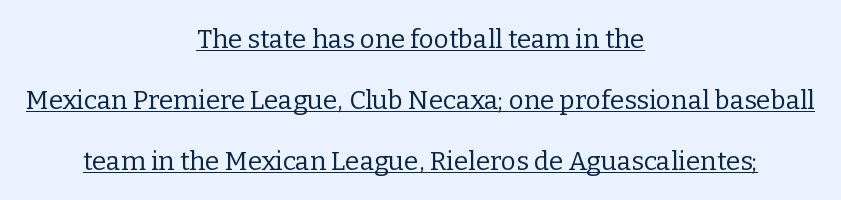
The image shows 26 px text type, upright; set centered, loose line spacing (2.34x), normal letter spacing, underlined.
